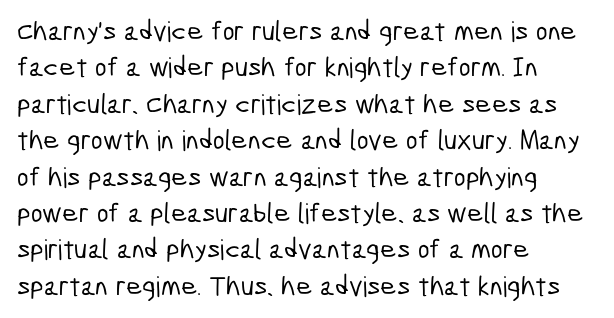
Left-aligned paragraph, ragged on the right. Typographically, this falls in the sans-serif category. Tracking here is standard; glyphs follow each other at the usual distance. How would I describe the line gaps? Plain and ordinary. Here the designer chose a conventional face with non-uniform glyph widths. Anything drawn beneath the words? Only blank space.
